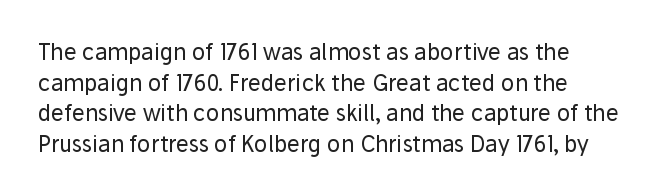
Q: Is the text bold? A: No.
Q: Is the text italic (slanted)? A: No, it is upright.
Q: Is the text underlined? A: No.
Q: Is the spacing between letters normal or unusually wide? A: Normal.
Q: Is the spacing between lines tight, normal or loose? A: Normal.
